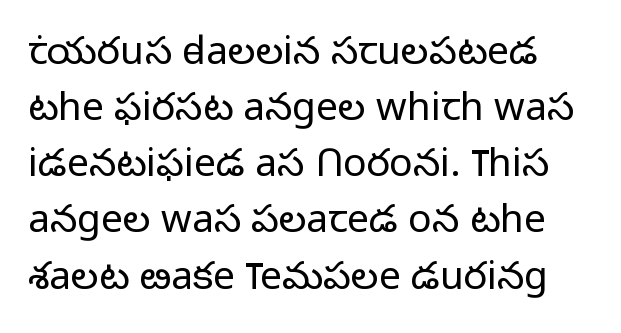
Q: Is the text bold? A: No.
Q: Is the text italic (slanted)? A: No, it is upright.
Q: Is the typeface a serif or a sans-serif typeface? A: Sans-serif.
Q: Is the text underlined? A: No.
Q: Is the spacing between letters normal or unusually wide? A: Normal.
Q: Is the spacing between lines tight, normal or loose? A: Normal.
Q: Width (condensed, normal, or wide)? A: Normal.
Q: Stroke contrast? A: Low.
Q: x-height? A: Medium.
Q: Monospaced? A: No.
